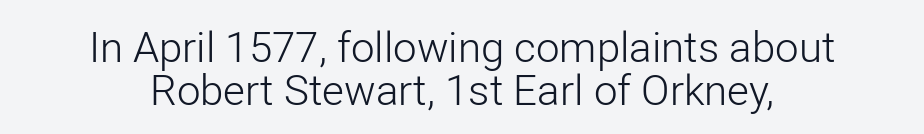
A bare baseline throughout the passage. How are the letters spaced? Ordinarily, with no added tracking. The rag falls on both sides of this text block equally. Italic: no, the glyphs are upright roman. Summary of vertical rhythm: compact, with narrow interline spacing.
